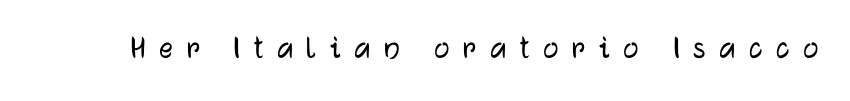
{"serif": "no", "italic": "no", "width": "normal", "stroke_contrast": "low", "x_height": "medium", "monospaced": "no", "underline": "no", "letter_spacing": "wide", "letter_spacing_em": 0.4, "glyph_px": 34}
